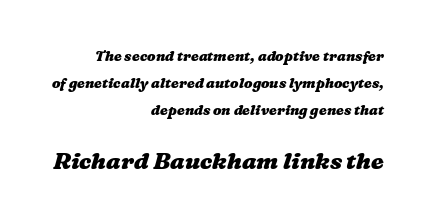
The image shows 23 px bold type; set right-aligned, loose line spacing (1.93x), normal letter spacing, not underlined; the second (bottom) block is 1.64x larger.
